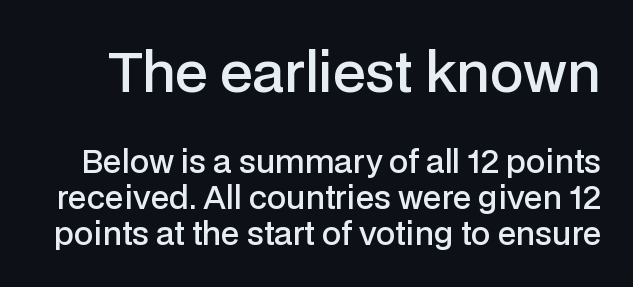
Caption: standard tracking, unaltered. Underline: absent. The upper block of text is set noticeably larger than the block beneath it. When letters stand straight like this, we call the style roman or upright. The letters carry no serifs — their stems end cleanly without finishing strokes. Do the characters align in a grid? No, the font is proportional.
